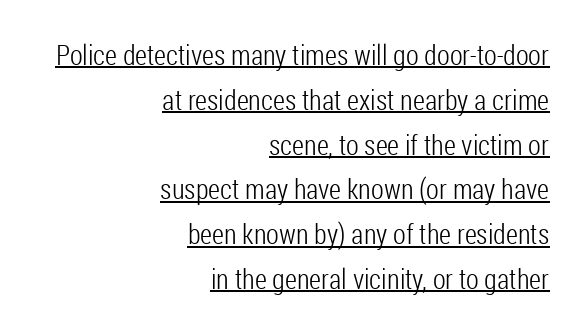
{"serif": "no", "italic": "no", "bold": "no", "weight": "light", "width": "condensed", "stroke_contrast": "low", "x_height": "medium", "monospaced": "no", "underline": "yes", "align": "right", "line_spacing": "normal", "line_spacing_ratio": 1.6, "letter_spacing": "normal", "letter_spacing_em": 0.0, "glyph_px": 28}
